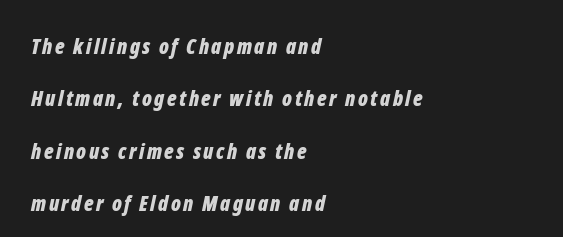
Each line starts at the same left margin while the right side varies. Notice the wide empty band between every row — that's loose leading. The sample has been set heavy, in full bold. Rule under the text: the space is simply empty. The rendering applies a slant to the glyphs.
